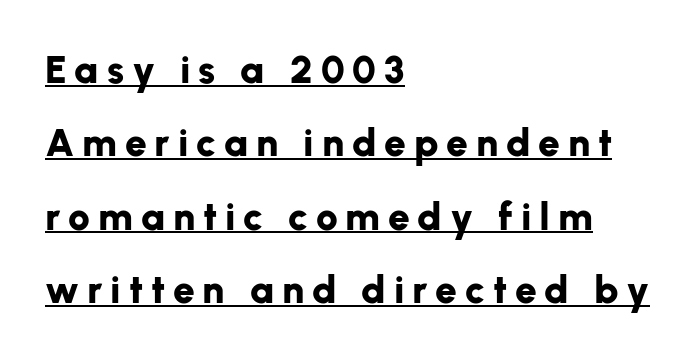
{"serif": "no", "italic": "no", "bold": "yes", "weight": "bold", "width": "normal", "stroke_contrast": "low", "x_height": "medium", "monospaced": "no", "underline": "yes", "align": "left", "line_spacing_ratio": 1.88, "letter_spacing": "wide", "letter_spacing_em": 0.2, "glyph_px": 39}
